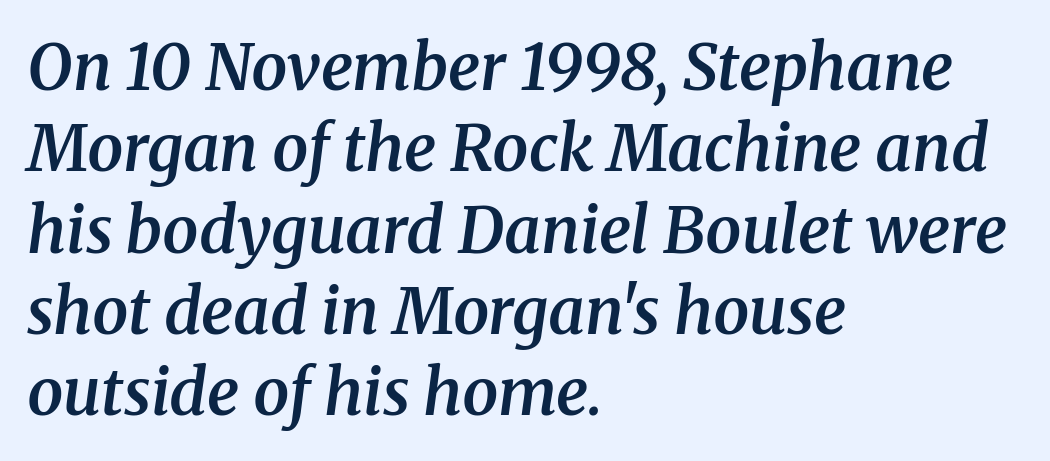
Tracking value appears to be zero — textbook default spacing. Short and long lines alike share a common starting point at left. As a designer I'd log this as weight 600, semibold. The block of text has a typical density, with ordinary space between rows.
